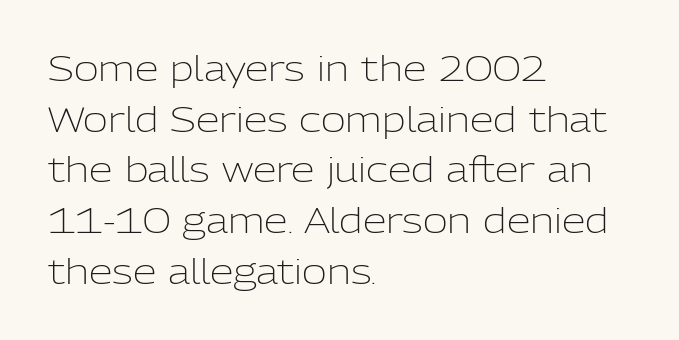
The image shows 34 px light sans-serif type, upright; set left-aligned, normal line spacing (1.49x), normal letter spacing, not underlined; low stroke contrast and a medium x-height.
